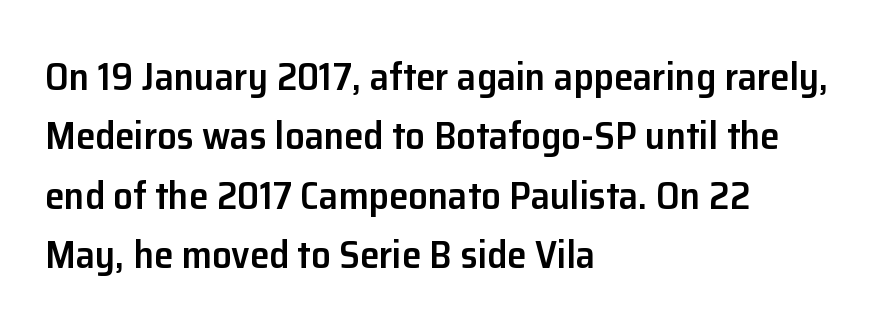
Regular leading. Proportional: the letters do not fall into vertical columns. What kind of face is this? One without serifs — a sans. Check the space under the baseline: it is left empty. Its strokes are somewhat broadened, the hallmark of semibold type.
